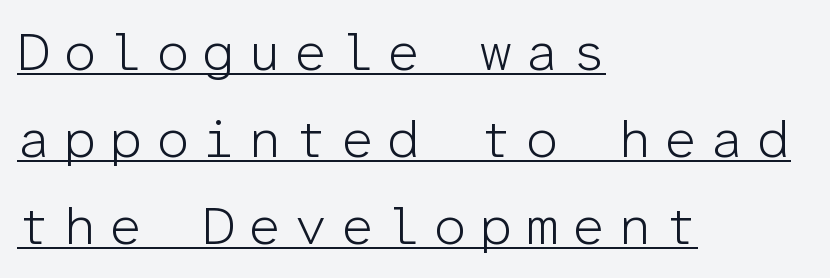
Q: Is the text bold? A: No.
Q: Is the text italic (slanted)? A: No, it is upright.
Q: Is the typeface a serif or a sans-serif typeface? A: Sans-serif.
Q: Is the text underlined? A: Yes.
Q: How is the paragraph aligned? A: Left-aligned.
Q: Is the spacing between letters normal or unusually wide? A: Unusually wide.
Q: Is the spacing between lines tight, normal or loose? A: Normal.
Q: Width (condensed, normal, or wide)? A: Normal.
Q: Stroke contrast? A: Low.
Q: x-height? A: Medium.
Q: Monospaced? A: Yes.
